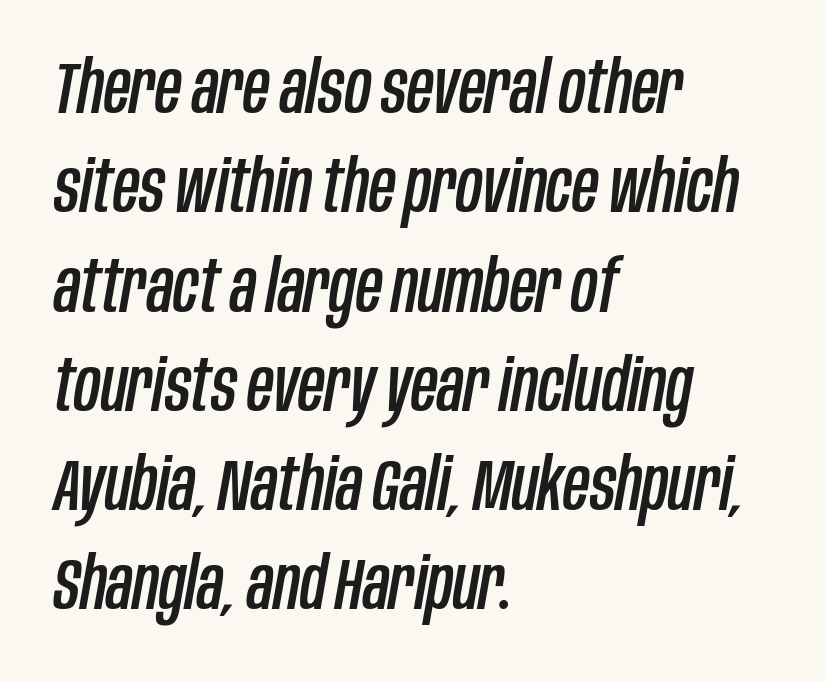
Default kerning and tracking; the words read as compact shapes. If you measured baseline to baseline, you'd find a middling distance. Think of a printed novel: that variable character pitch is what you see here. The paragraph has a hard left edge and a soft right edge. In terms of posture, this sample is oblique. Any mark beneath the type? The region is blank.
